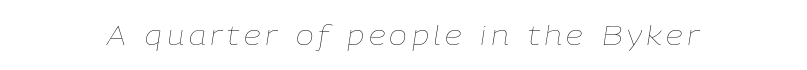
The passage shown is not bold in any degree. Italic? Definitely — the glyphs are oblique. Underline: absent.
